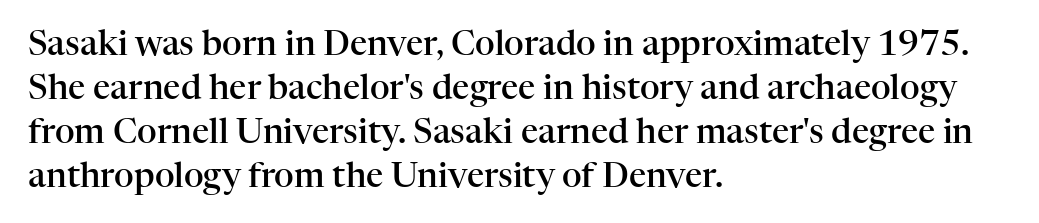
The image shows 34 px semibold serif type, upright; set left-aligned, normal line spacing (1.29x), normal letter spacing, not underlined; high stroke contrast and a medium x-height.
